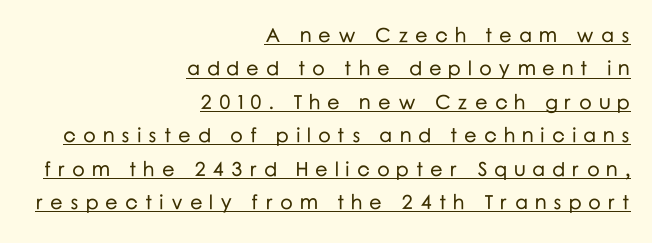
The image shows 20 px text type, upright; set right-aligned, normal line spacing (1.67x), unusually wide letter spacing (+0.34 em), underlined.
